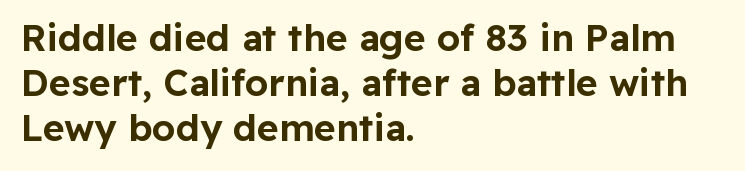
The image shows 37 px sans-serif type, upright; set left-aligned, line spacing 1.22x, normal letter spacing, not underlined; low stroke contrast and a medium x-height.
